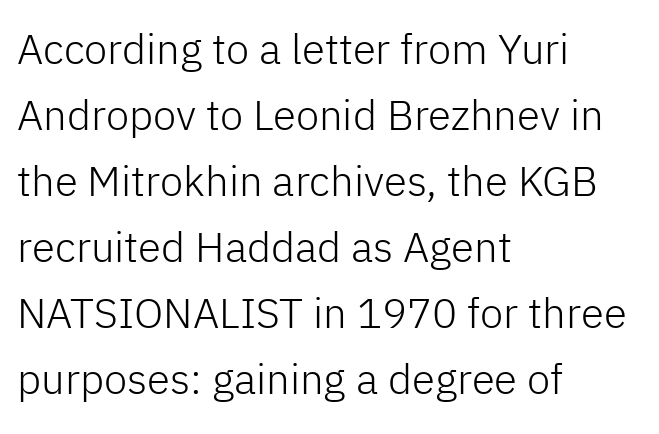
Posture: upright roman. Heft: none added — not bold. Each letter keeps its own natural width here, so spacing adapts to shape. Horizontal bands of white between lines are of average thickness. These lines keep a tight, regular rhythm from letter to letter.
